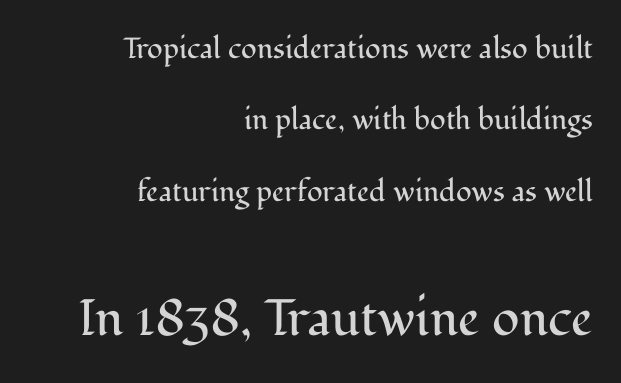
{"serif": "yes", "italic": "no", "bold": "no", "weight": "regular", "width": "normal", "stroke_contrast": "medium", "x_height": "medium", "monospaced": "no", "underline": "no", "align": "right", "line_spacing": "loose", "line_spacing_ratio": 2.46, "letter_spacing": "normal", "letter_spacing_em": 0.0, "larger_block": "second", "size_ratio": 1.76, "glyph_px": 51}
